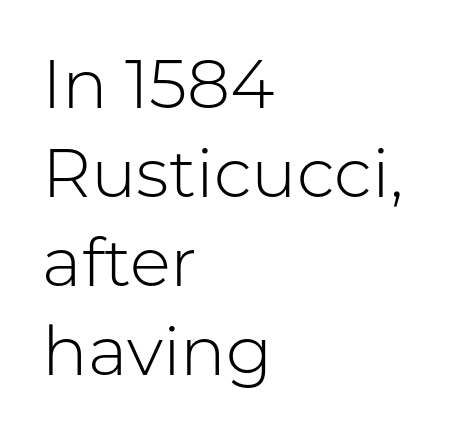
The image shows 68 px light sans-serif type, upright; set left-aligned, normal line spacing (1.31x), normal letter spacing, not underlined; low stroke contrast and a medium x-height.
